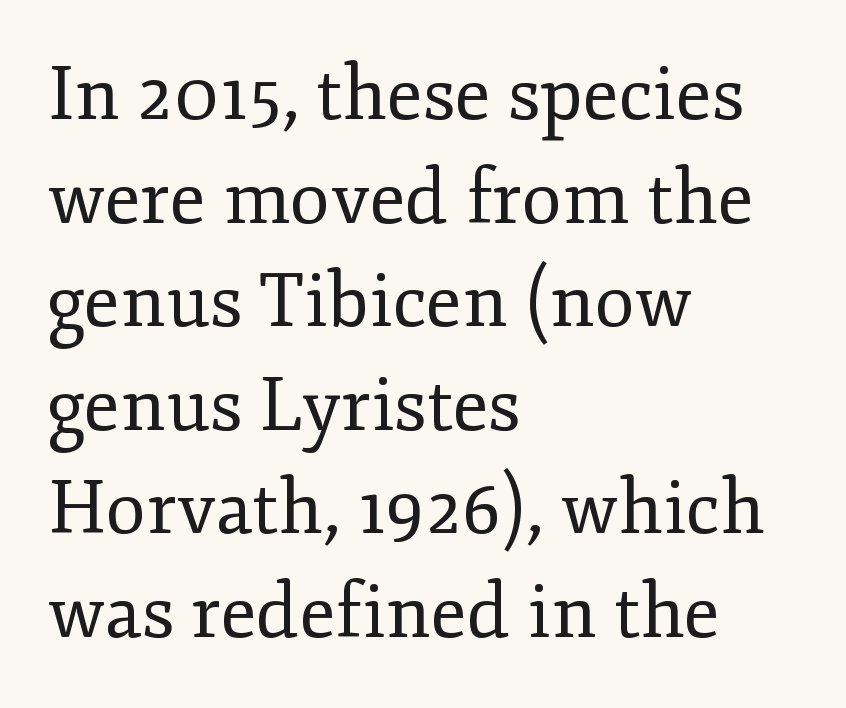
{"serif": "yes", "italic": "no", "bold": "no", "weight": "regular", "width": "normal", "stroke_contrast": "low", "x_height": "small", "monospaced": "no", "underline": "no", "align": "left", "line_spacing": "normal", "line_spacing_ratio": 1.4, "letter_spacing": "normal", "letter_spacing_em": 0.0, "glyph_px": 74}
